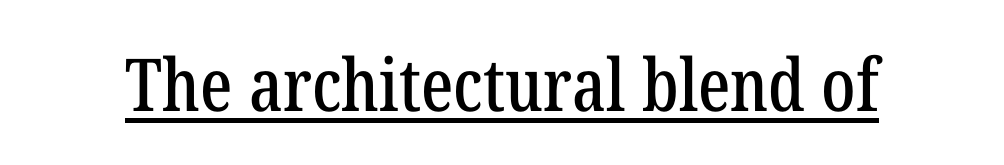
This sample uses plain, unmodified letter spacing. The type sits square on the baseline with zero lean. Varying glyph widths throughout — classic text-font behaviour. Does the type have serifs? Yes, each stem ends in a small foot. Looks like someone drew a line under every word here.
